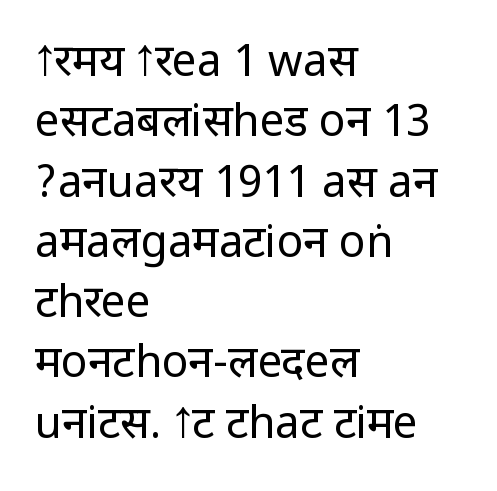
{"serif": "no", "italic": "no", "bold": "no", "weight": "regular", "width": "condensed", "stroke_contrast": "low", "underline": "no", "align": "left", "line_spacing": "normal", "line_spacing_ratio": 1.37, "letter_spacing": "normal", "letter_spacing_em": 0.0, "glyph_px": 44}
